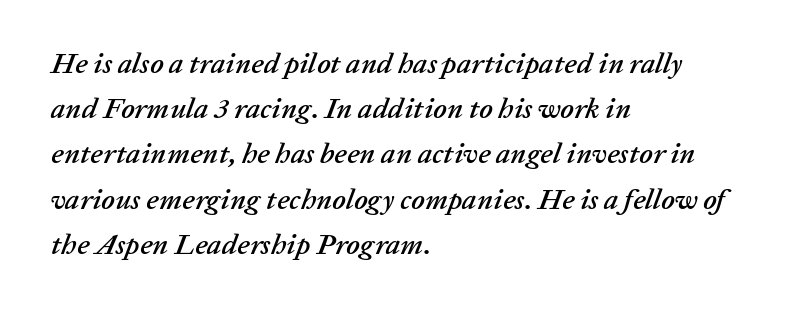
The image shows 29 px text type, italic (leaning right); set left-aligned, normal line spacing (1.56x), normal letter spacing, not underlined; low stroke contrast and a medium x-height.
